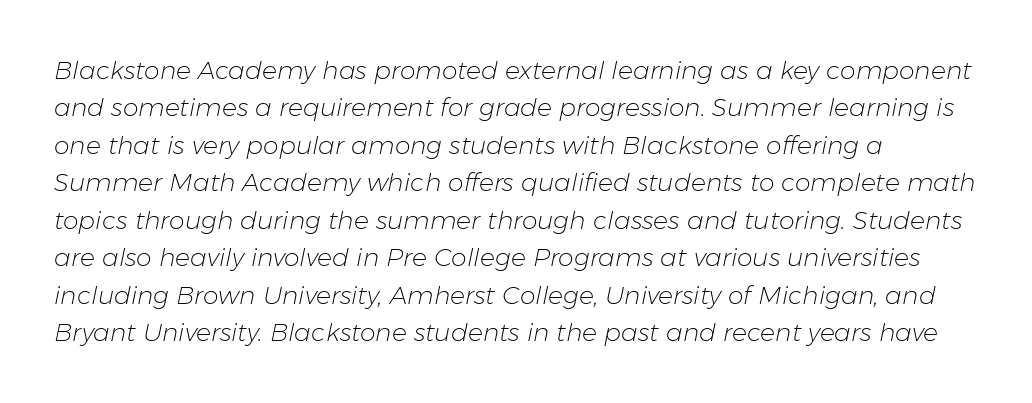
{"italic": "yes", "lean": "right", "slant_degrees": 11, "bold": "no", "underline": "no", "align": "left", "line_spacing": "normal", "line_spacing_ratio": 1.5, "letter_spacing": "normal", "letter_spacing_em": 0.0, "glyph_px": 25}
